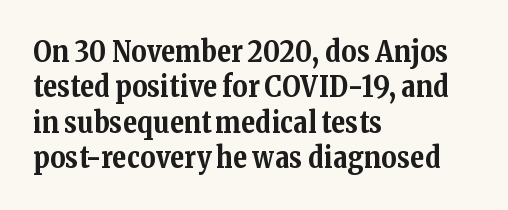
The image shows 29 px bold serif type, upright; set left-aligned, line spacing 1.22x, normal letter spacing, not underlined; medium stroke contrast and a medium x-height.
